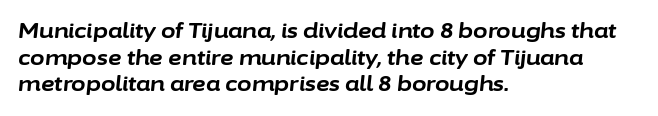
{"italic": "yes", "lean": "right", "slant_degrees": 6, "bold": "yes", "underline": "no", "align": "left", "line_spacing": "normal", "line_spacing_ratio": 1.27, "letter_spacing": "normal", "letter_spacing_em": 0.0, "glyph_px": 21}
